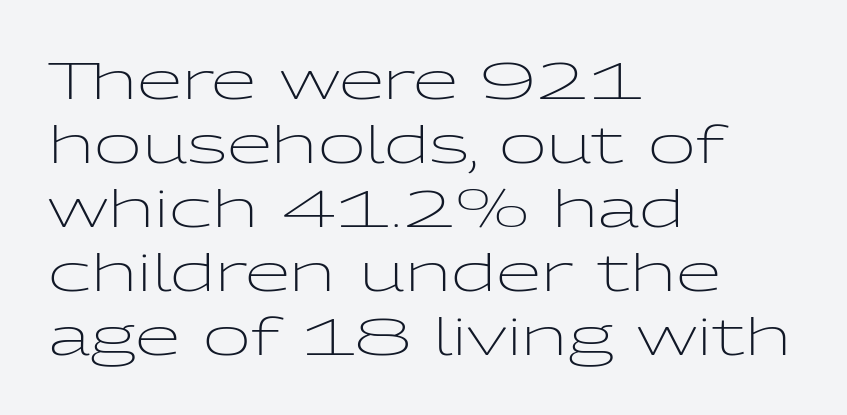
The image shows 52 px light, wide sans-serif type, upright; set left-aligned, line spacing 1.23x, normal letter spacing, not underlined; low stroke contrast and a medium x-height.
